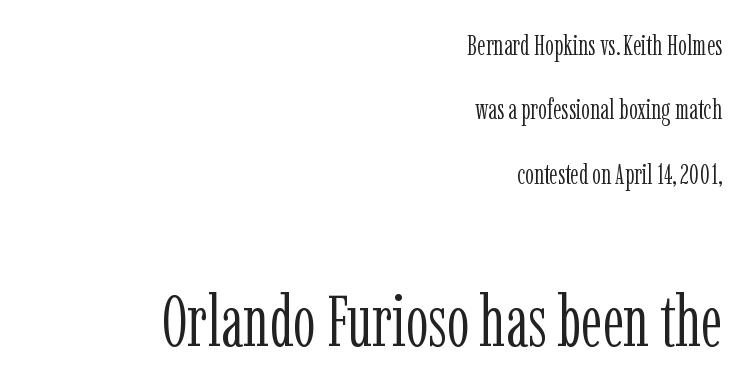
Vertical strokes here are truly vertical. These lines are composed in type with serifs. You could fit nearly another row in the gap between these rows. Quick note: underline off.
